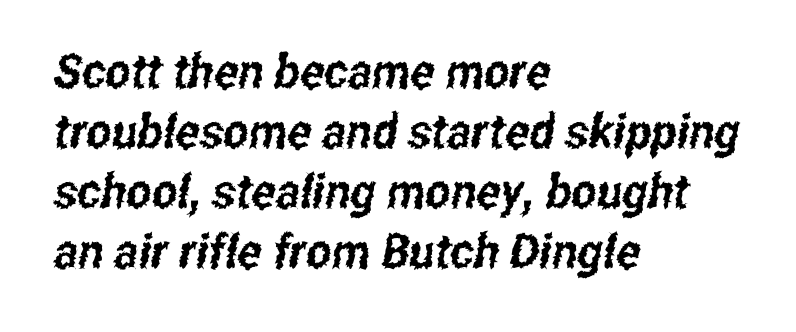
{"serif": "no", "width": "condensed", "stroke_contrast": "low", "x_height": "medium", "monospaced": "no", "underline": "no", "align": "left", "line_spacing": "normal", "line_spacing_ratio": 1.25, "letter_spacing": "normal", "letter_spacing_em": 0.0, "glyph_px": 48}
